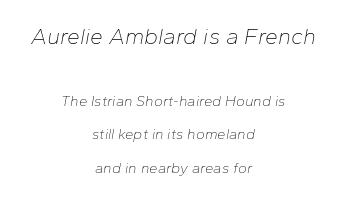
Q: Is the text bold? A: No.
Q: Is the text italic (slanted)? A: Yes, it leans right by about 10 degrees.
Q: Is the text underlined? A: No.
Q: How is the paragraph aligned? A: Centered.
Q: Is the spacing between letters normal or unusually wide? A: Normal.
Q: Is the spacing between lines tight, normal or loose? A: Loose.
Q: Which block of text is set in a larger size, the first (top) or the second (bottom)? A: The first (top) one.
